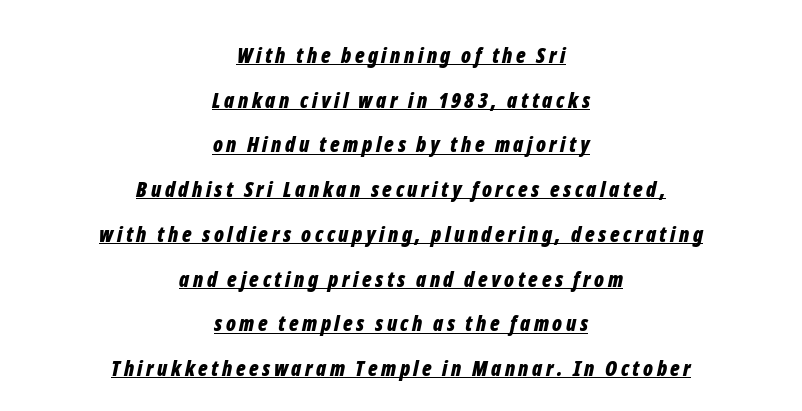
The image shows 21 px bold type, italic (leaning right); set centered, loose line spacing (2.13x), underlined.
